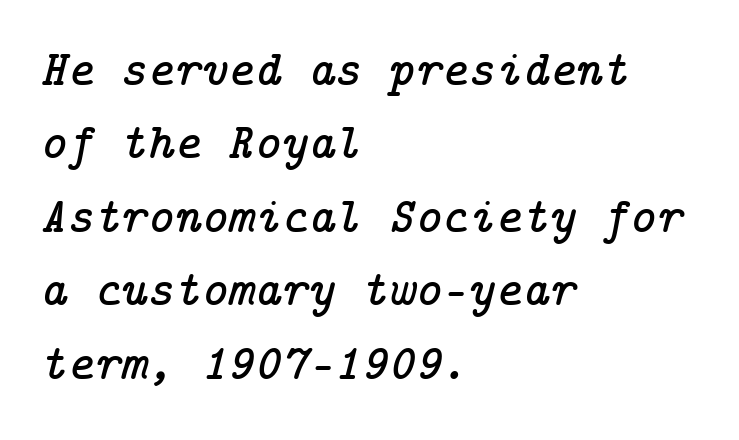
A typesetter would call this leading conventional body-copy spacing. The type is set solid horizontally, with unmodified tracking. Bare-footed words on every line. If you drew a ruler down the left edge, every line would touch it. The text was rendered using a seriffed face with decorative stroke endings. The lettering tilts uniformly, giving the passage an italic look.
